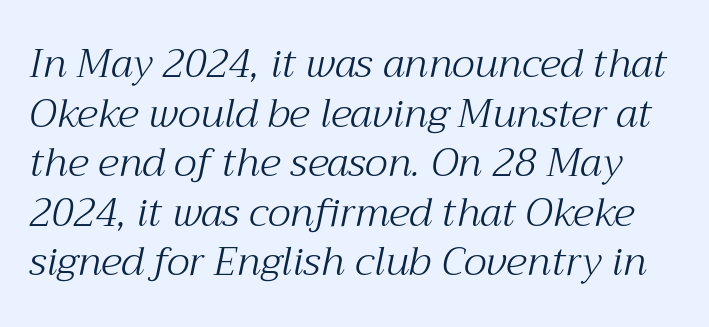
The image shows 40 px light serif type, italic (leaning right); set line spacing 1.24x, normal letter spacing, not underlined; medium stroke contrast and a medium x-height.
